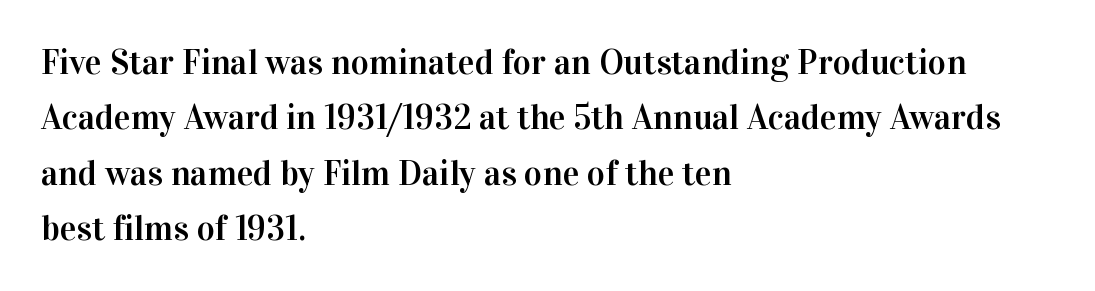
In CSS terms this would be text-align: left. Default kerning and tracking; the words read as compact shapes. Typographically, this falls in the serif category. Italic: no, the glyphs are upright roman. This sample keeps an unexceptional amount of space between lines. The face used here is proportionally spaced, like ordinary book or web type.
